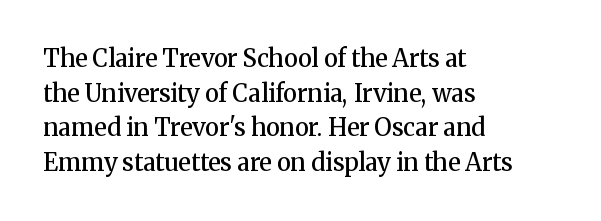
Inter-character spacing is left at the font's built-in metrics. Is there any slant? The stems are plumb. Reading down the block, your eye returns to a fixed left position each line. A semibold gives these letters moderate extra thickness, short of bold.
